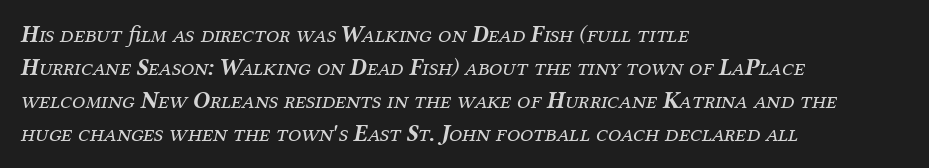
{"italic": "yes", "lean": "right", "slant_degrees": 12, "bold": "no", "underline": "no", "align": "left", "line_spacing": "normal", "line_spacing_ratio": 1.38, "letter_spacing": "normal", "letter_spacing_em": 0.0, "glyph_px": 24}
